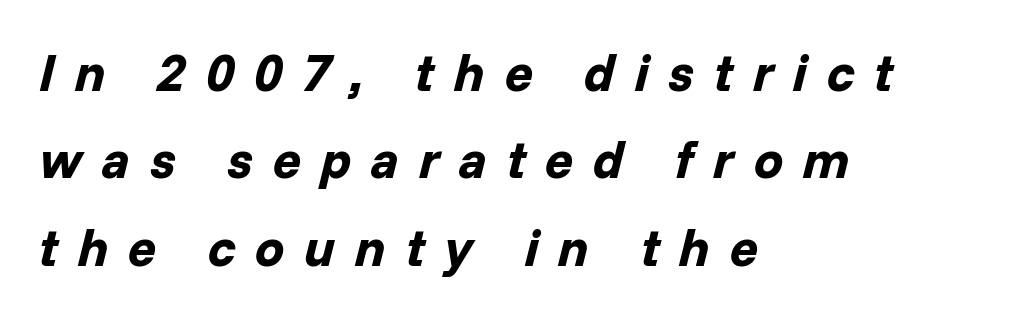
{"italic": "yes", "lean": "right", "slant_degrees": 14, "bold": "yes", "weight": "bold", "width": "normal", "stroke_contrast": "low", "x_height": "medium", "monospaced": "no", "underline": "no", "align": "left", "line_spacing": "normal", "line_spacing_ratio": 1.68, "letter_spacing": "wide", "letter_spacing_em": 0.38, "glyph_px": 52}
